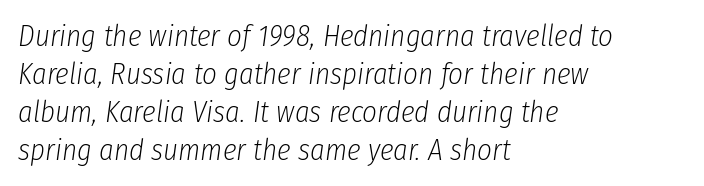
The image shows 29 px light, condensed type, italic (leaning right); set left-aligned, normal line spacing (1.31x), normal letter spacing, not underlined; low stroke contrast and a medium x-height.
